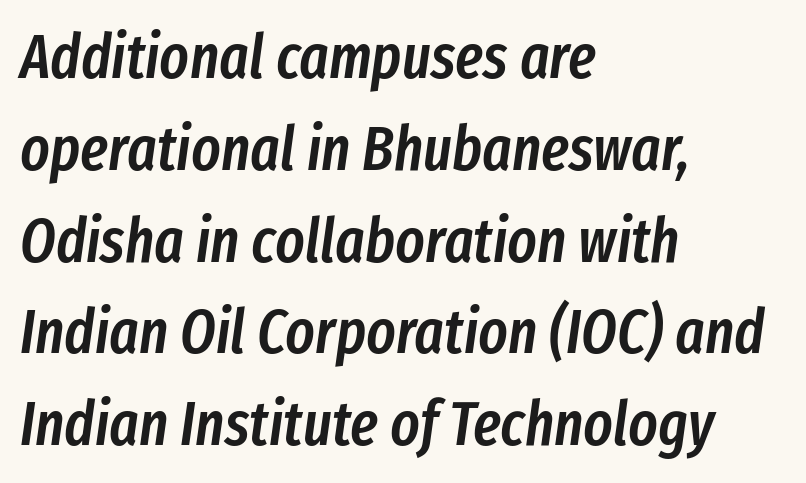
The image shows 62 px semibold, condensed type, italic (leaning right); set left-aligned, normal line spacing (1.48x), normal letter spacing, not underlined; low stroke contrast and a medium x-height.
